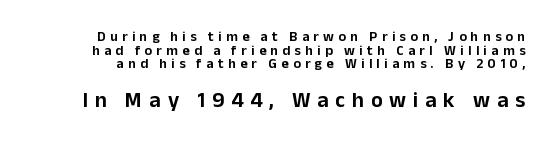
The image shows 22 px text type, upright; set tight line spacing (0.97x), unusually wide letter spacing (+0.31 em), not underlined; the second (bottom) block is 1.57x larger.
